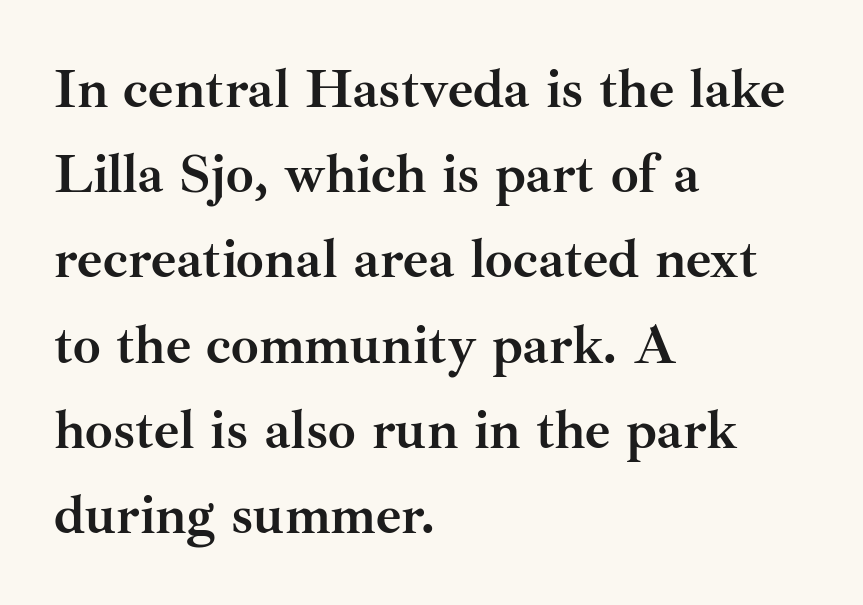
Yep, those are serifs on the letters. Underlining? Definitely not there. Vertically, the passage feels balanced, rows spaced as you'd expect. A full-strength bold gives these letters their thick strokes. This rendering uses left alignment, leaving the right contour irregular. Italic: no, the glyphs are upright roman.
